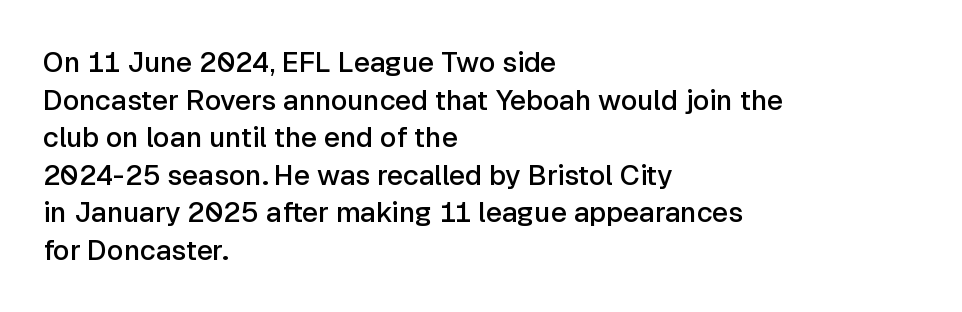
{"serif": "no", "italic": "no", "bold": "semi", "weight": "semibold", "width": "normal", "stroke_contrast": "low", "x_height": "medium", "monospaced": "no", "underline": "no", "align": "left", "line_spacing": "normal", "line_spacing_ratio": 1.34, "letter_spacing": "normal", "letter_spacing_em": 0.0, "glyph_px": 28}
